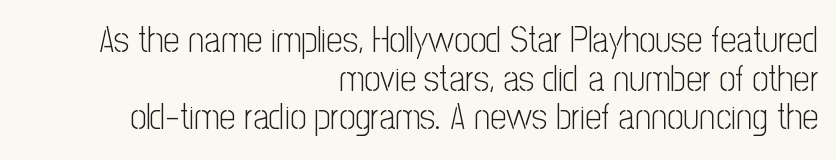
{"serif": "no", "italic": "no", "bold": "no", "weight": "light", "width": "condensed", "stroke_contrast": "low", "x_height": "medium", "monospaced": "no", "underline": "no", "align": "right", "line_spacing": "tight", "line_spacing_ratio": 1.07, "letter_spacing": "normal", "letter_spacing_em": 0.0, "glyph_px": 36}
